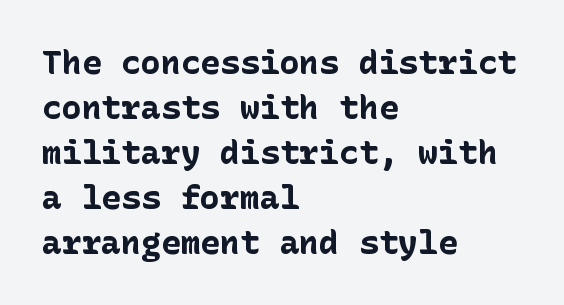
Q: Is the text bold? A: Yes.
Q: Is the text italic (slanted)? A: No, it is upright.
Q: Is the typeface a serif or a sans-serif typeface? A: Sans-serif.
Q: Is the text underlined? A: No.
Q: How is the paragraph aligned? A: Left-aligned.
Q: Is the spacing between letters normal or unusually wide? A: Normal.
Q: Is the spacing between lines tight, normal or loose? A: Normal.
Q: Width (condensed, normal, or wide)? A: Normal.
Q: Stroke contrast? A: Low.
Q: x-height? A: Medium.
